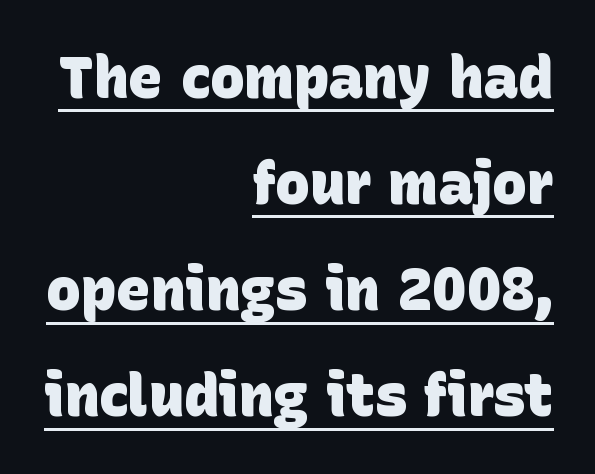
Q: Is the text bold? A: Yes.
Q: Is the typeface a serif or a sans-serif typeface? A: Sans-serif.
Q: Is the text underlined? A: Yes.
Q: How is the paragraph aligned? A: Right-aligned.
Q: Is the spacing between letters normal or unusually wide? A: Normal.
Q: Width (condensed, normal, or wide)? A: Normal.
Q: Stroke contrast? A: Low.
Q: x-height? A: Large.
Q: Monospaced? A: No.
